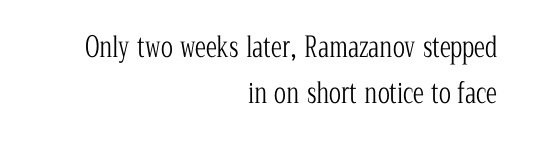
The image shows 28 px light, condensed serif type, upright; set right-aligned, normal line spacing (1.64x), normal letter spacing, not underlined; low stroke contrast and a medium x-height.
